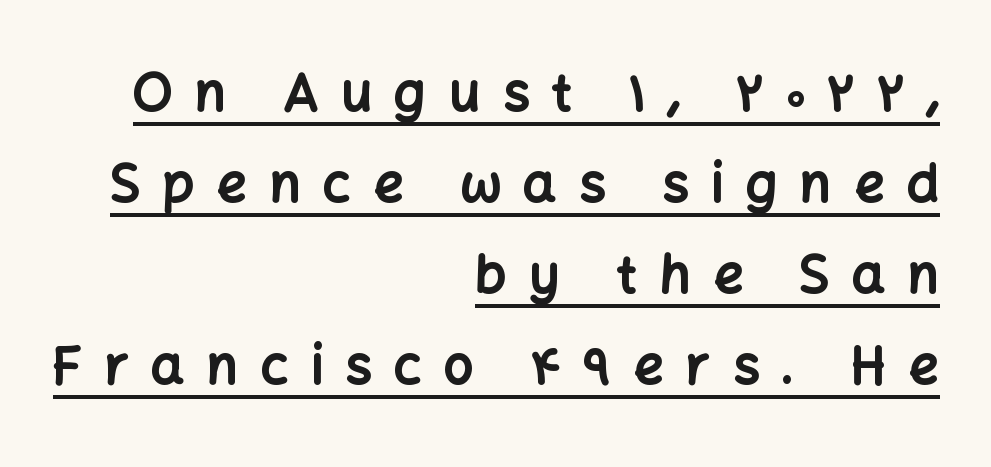
The image shows 53 px bold sans-serif type, upright; set right-aligned, line spacing 1.72x, unusually wide letter spacing (+0.42 em), underlined; low stroke contrast and a medium x-height.
